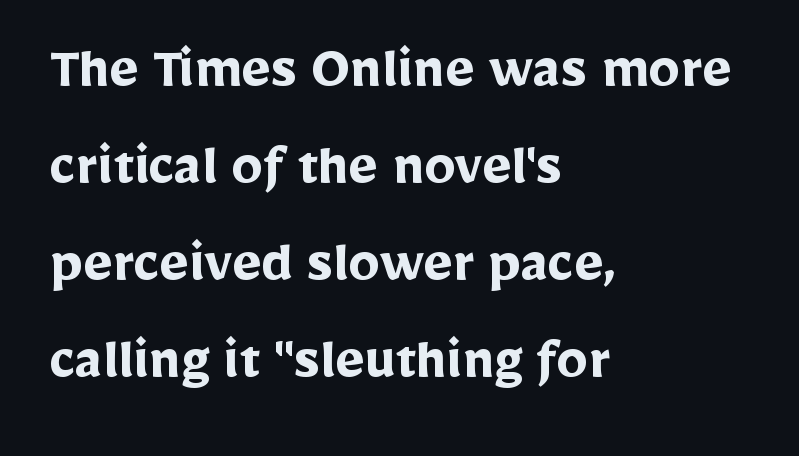
The image shows 63 px semibold sans-serif type, upright; set left-aligned, normal line spacing (1.54x), normal letter spacing, not underlined; low stroke contrast and a medium x-height.
